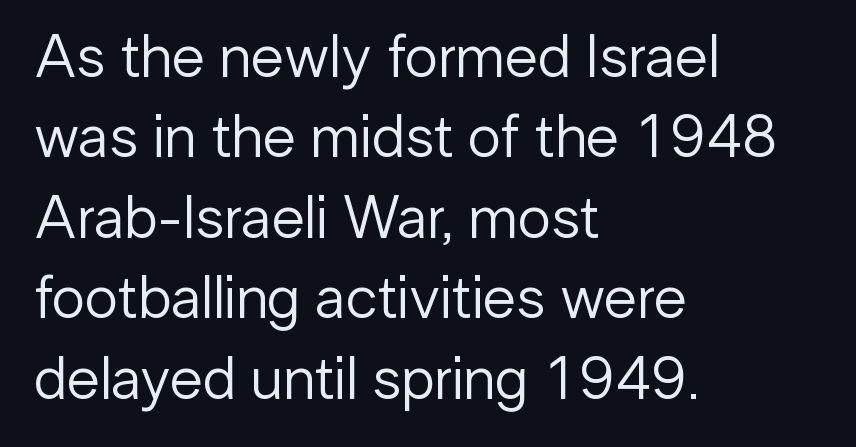
Q: Is the text bold? A: No.
Q: Is the text italic (slanted)? A: No, it is upright.
Q: Is the typeface a serif or a sans-serif typeface? A: Sans-serif.
Q: Is the text underlined? A: No.
Q: How is the paragraph aligned? A: Left-aligned.
Q: Is the spacing between letters normal or unusually wide? A: Normal.
Q: Is the spacing between lines tight, normal or loose? A: Normal.
Q: Width (condensed, normal, or wide)? A: Normal.
Q: Stroke contrast? A: Low.
Q: x-height? A: Medium.
Q: Monospaced? A: No.
